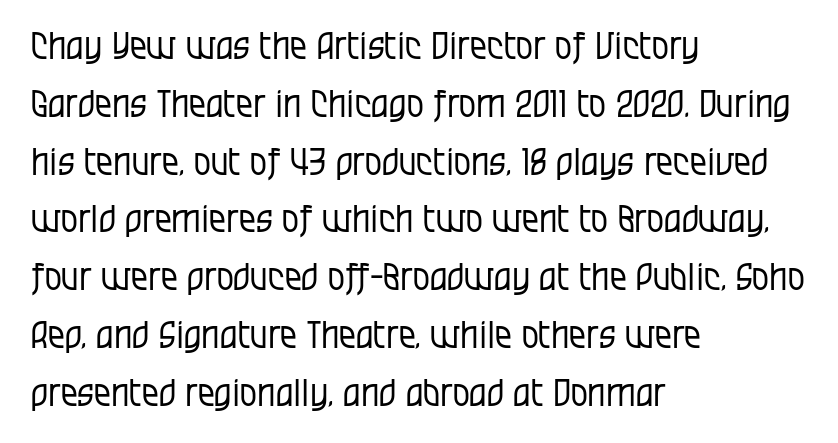
{"serif": "no", "italic": "no", "bold": "no", "weight": "regular", "width": "condensed", "stroke_contrast": "low", "x_height": "large", "monospaced": "no", "underline": "no", "align": "left", "line_spacing": "normal", "line_spacing_ratio": 1.52, "letter_spacing": "normal", "letter_spacing_em": 0.0, "glyph_px": 38}
